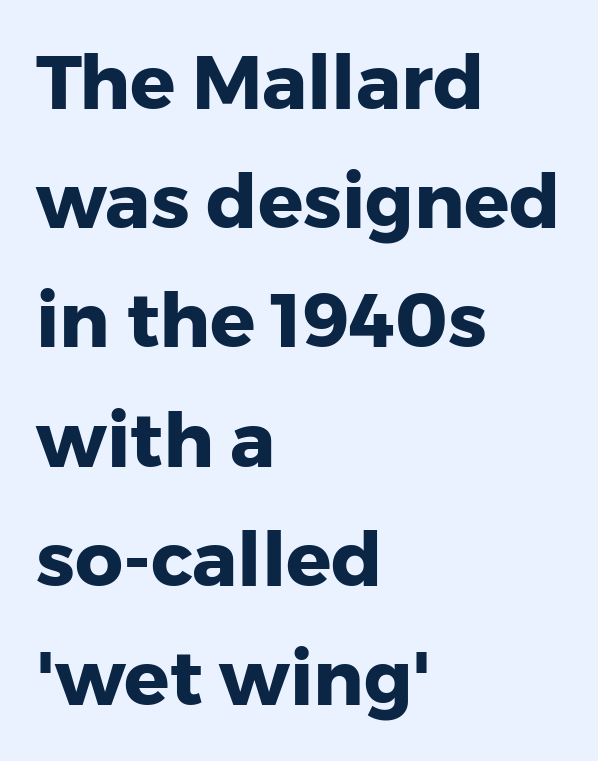
{"serif": "no", "italic": "no", "bold": "yes", "weight": "heavy", "width": "normal", "stroke_contrast": "low", "x_height": "medium", "monospaced": "no", "underline": "no", "align": "left", "line_spacing": "normal", "line_spacing_ratio": 1.59, "letter_spacing": "normal", "letter_spacing_em": 0.0, "glyph_px": 75}
